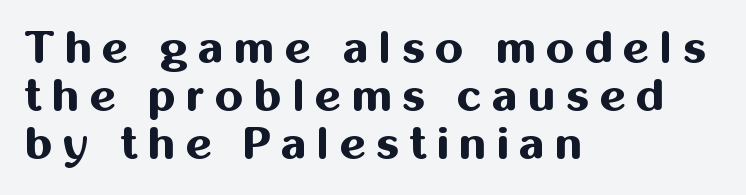
Honestly, there is no underline to notice here at all. This sample trades vertical openness for compactness between lines. These words are printed bold, with thick strokes throughout. The font's upright variant was chosen for this text. Character widths vary here, with narrow letters taking less room than wide ones.
